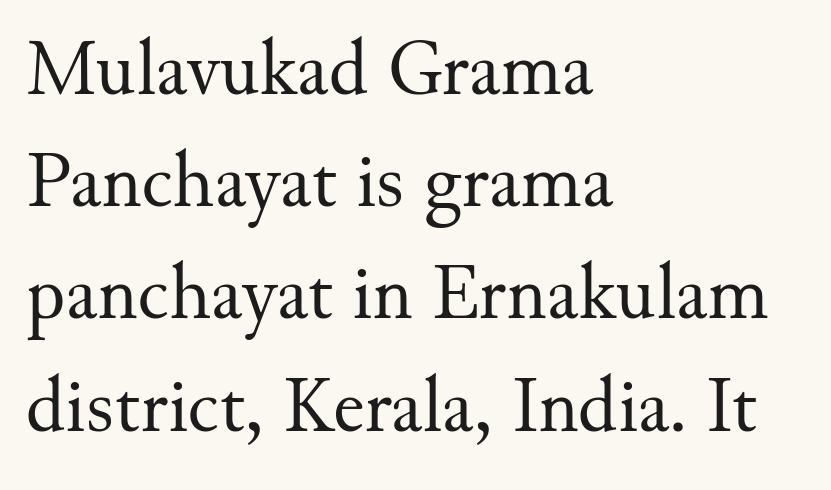
Q: Is the text bold? A: No.
Q: Is the text italic (slanted)? A: No, it is upright.
Q: Is the typeface a serif or a sans-serif typeface? A: Serif.
Q: Is the text underlined? A: No.
Q: How is the paragraph aligned? A: Left-aligned.
Q: Is the spacing between letters normal or unusually wide? A: Normal.
Q: Is the spacing between lines tight, normal or loose? A: Normal.
Q: Width (condensed, normal, or wide)? A: Normal.
Q: Stroke contrast? A: Medium.
Q: x-height? A: Small.
Q: Monospaced? A: No.
